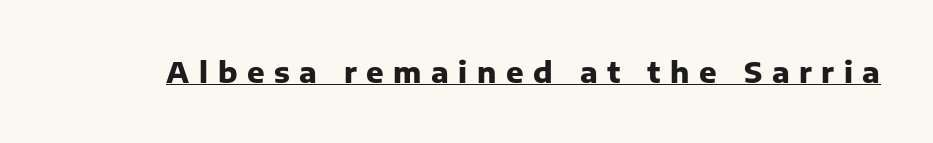
The image shows 29 px heavy sans-serif type, upright; set unusually wide letter spacing (+0.33 em), underlined; low stroke contrast and a medium x-height.
